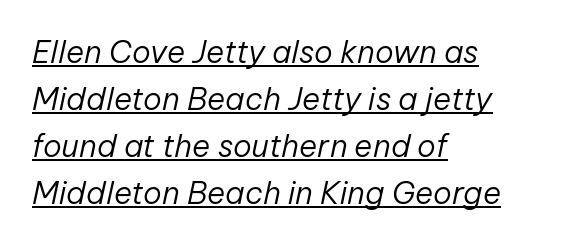
The glyphs are accompanied by a horizontal stroke just below them. When letters slant like this, we call the style italic. Leading matches the norm, producing a regular column. Stems and bowls with no extra thickness — not bold.
